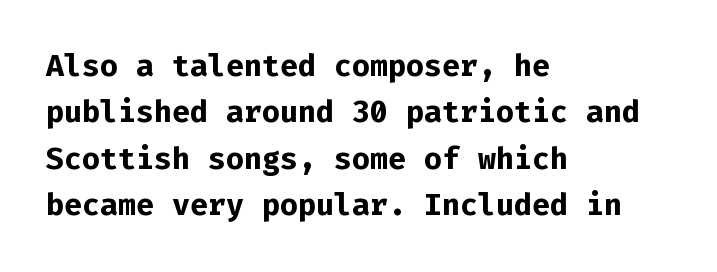
Casual observation: everything's shoved over to the left. This sample uses an upright cut, with every glyph sitting square on the baseline. Nobody drew a line under any word here. Type style note: lacks serifs.
